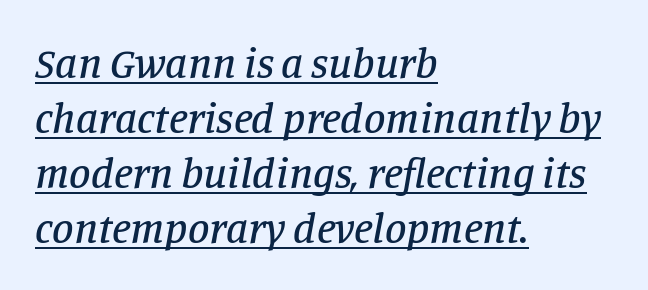
{"serif": "yes", "italic": "yes", "lean": "right", "slant_degrees": 11, "width": "normal", "stroke_contrast": "low", "x_height": "large", "monospaced": "no", "underline": "yes", "align": "left", "line_spacing": "normal", "line_spacing_ratio": 1.28, "letter_spacing": "normal", "letter_spacing_em": 0.0, "glyph_px": 43}
